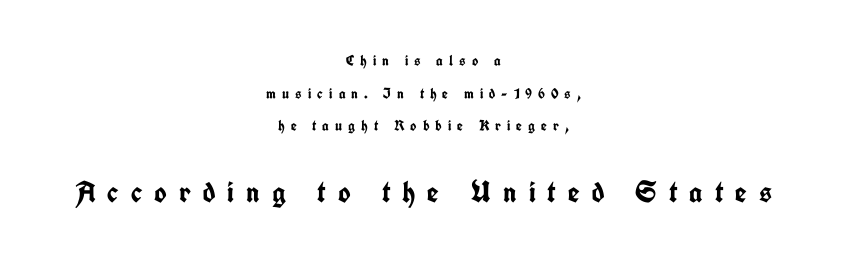
Notice the wide empty band between every row — that's loose leading. Vertical strokes here are truly vertical. Each line is balanced around a shared central axis. Underlining? Definitely not there.
